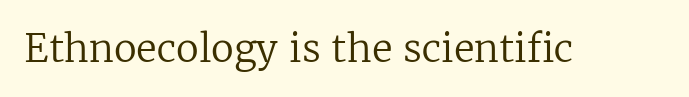
Is the type heavy? It reads as light-to-regular instead. Lines of text with bare space underneath. Regarding serifs, this sample has them. This is the regular roman posture of the typeface. Spacing verdict: proportional, widths tailored to each character. Words appear dense and cohesive because spacing is normal.
